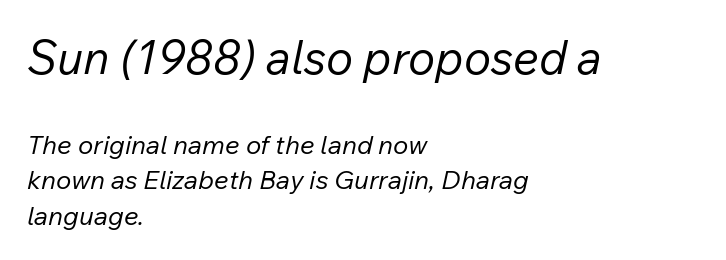
Is the letter spacing exaggerated? No — it looks like the ordinary default. The foot of each line stays bare and open. Do the characters align in a grid? No, the font is proportional. Regarding leading, the lines here are spaced in the standard way.
